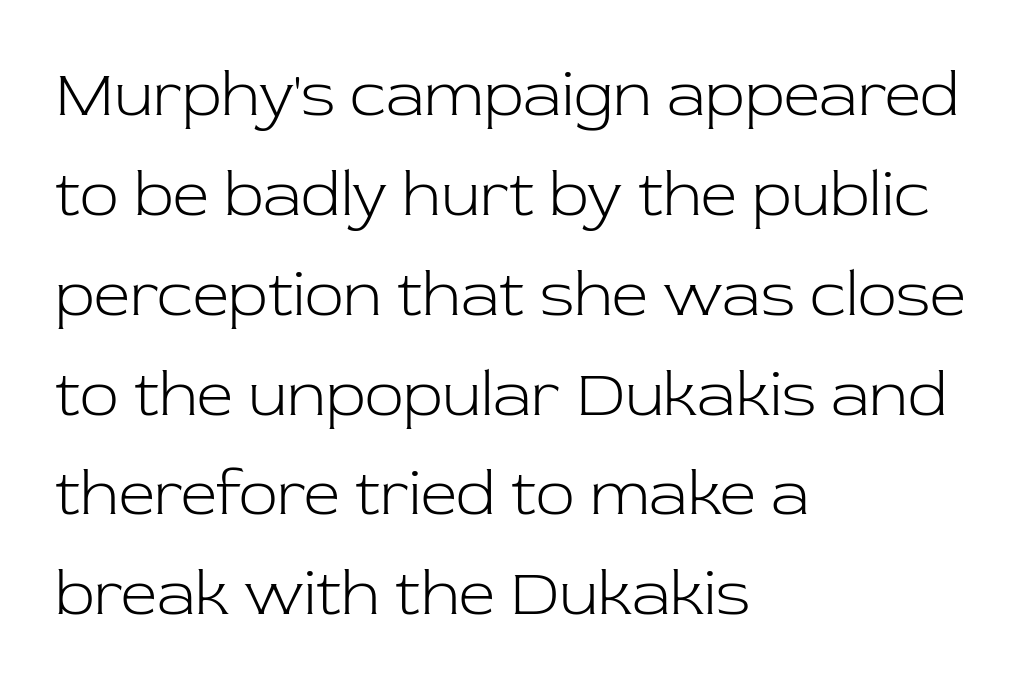
The image shows 64 px light serif type, upright; set left-aligned, normal line spacing (1.56x), normal letter spacing, not underlined; low stroke contrast and a medium x-height.
